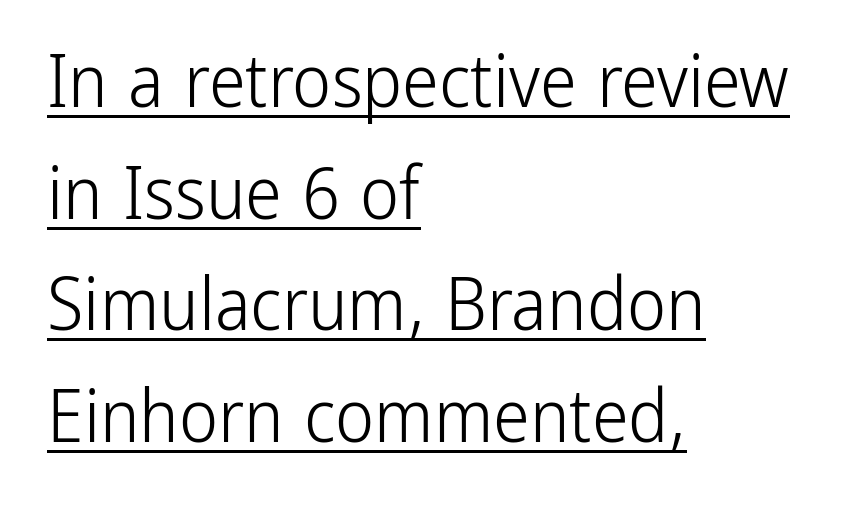
Q: Is the text bold? A: No.
Q: Is the text italic (slanted)? A: No, it is upright.
Q: Is the typeface a serif or a sans-serif typeface? A: Sans-serif.
Q: Is the text underlined? A: Yes.
Q: How is the paragraph aligned? A: Left-aligned.
Q: Is the spacing between letters normal or unusually wide? A: Normal.
Q: Is the spacing between lines tight, normal or loose? A: Normal.
Q: Width (condensed, normal, or wide)? A: Condensed.
Q: Stroke contrast? A: Low.
Q: x-height? A: Medium.
Q: Monospaced? A: No.
